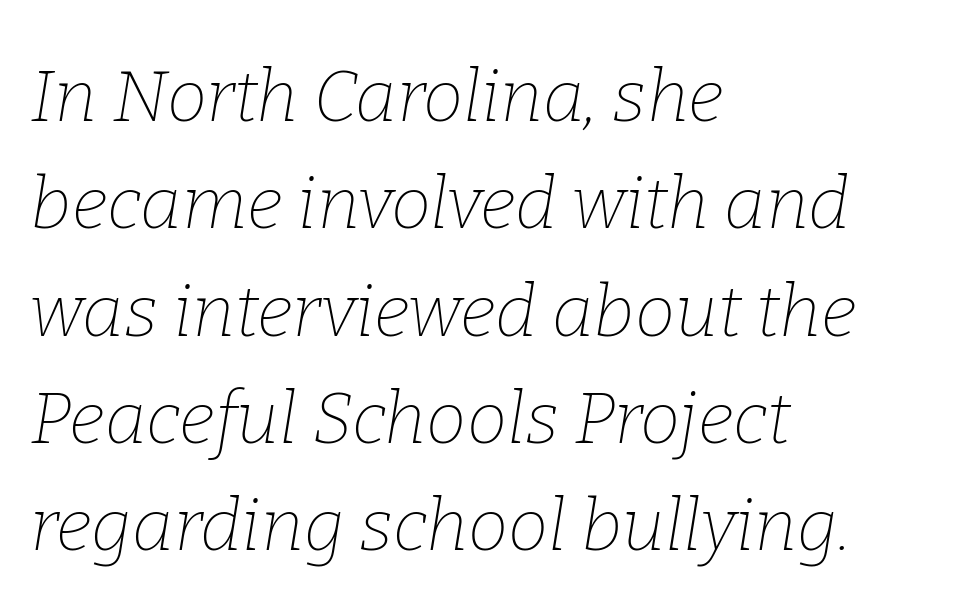
{"serif": "yes", "italic": "yes", "lean": "right", "slant_degrees": 9, "bold": "no", "weight": "thin", "width": "normal", "stroke_contrast": "low", "x_height": "medium", "monospaced": "no", "underline": "no", "align": "left", "line_spacing": "normal", "line_spacing_ratio": 1.49, "letter_spacing": "normal", "letter_spacing_em": 0.0, "glyph_px": 72}
